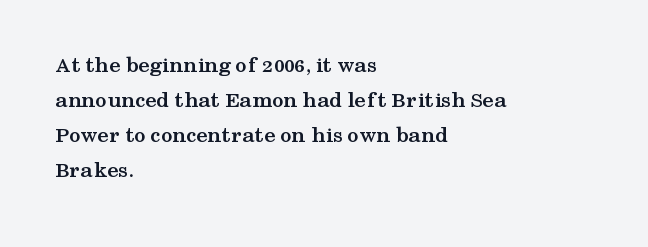
A normal amount of white space separates one row of letters from the next. The lines in this sample share a left origin and differ only in where they stop. Characters follow at the spacing the type designer built in. In terms of weight, the rendering is a true, heavy bold.
